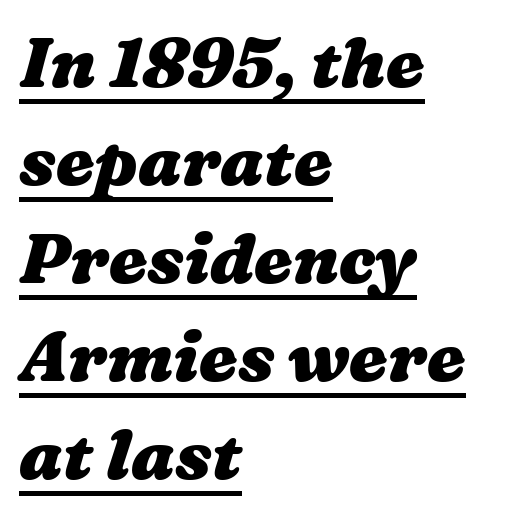
Leading: standard. Glance below the letters and you will spot a drawn line. Looks like regular typesetting: each glyph gets only the width it needs. Observe the ordinary spacing: letters are neighbours, not strangers. The ragged edge is on the right, which tells us the setting is flush left. Weight: bold.
